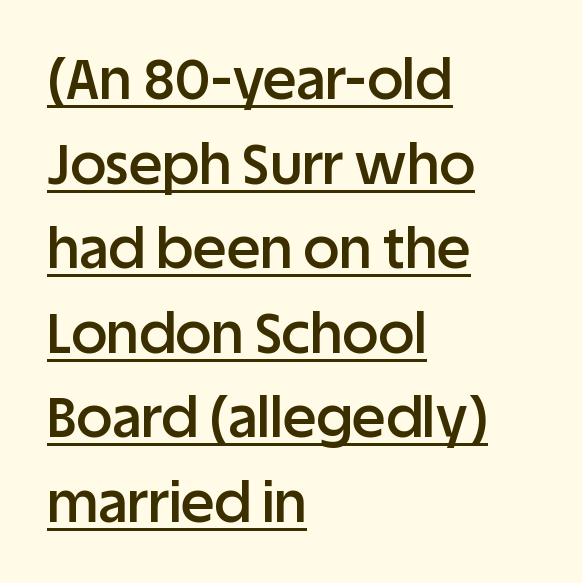
Typographically, this falls in the sans-serif category. Tall strokes in this sample are plumb rather than angled. Spacing verdict: proportional, widths tailored to each character. The face used here is a semibold: visibly heavier than regular, lighter than bold. Quick note: interline space is typical. The face used here is rendered with its standard letterfit.
